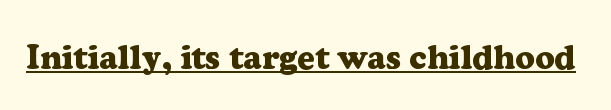
{"serif": "yes", "italic": "no", "bold": "yes", "weight": "heavy", "width": "normal", "stroke_contrast": "low", "x_height": "medium", "monospaced": "no", "underline": "yes", "letter_spacing": "normal", "letter_spacing_em": 0.0, "glyph_px": 34}
